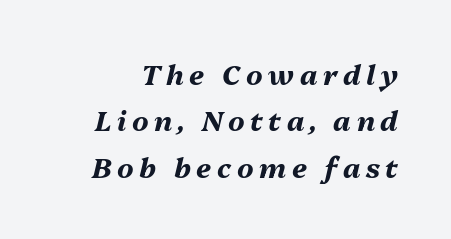
Bare-footed words on every line. Character widths vary here, with narrow letters taking less room than wide ones. Slant detected: the letters are inclined. Observe the wide spacing: letters keep a clear distance from each other.
